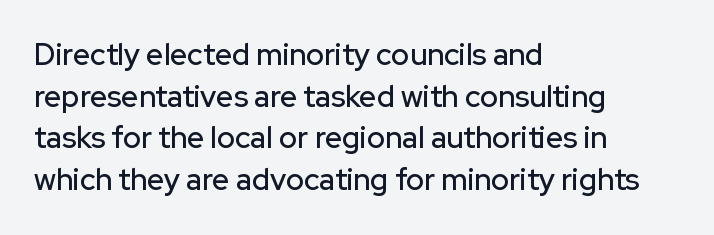
The letters advance in unequal steps, a hallmark of proportional type. This rendering features lettering with no underline. Honestly, the row spacing looks completely unremarkable. This sample is left-justified, so line endings fall wherever the words run out.
